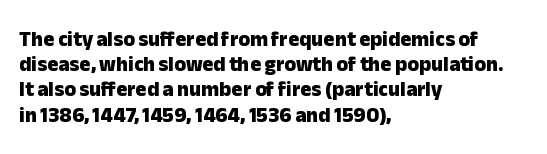
Each line starts at the same left margin while the right side varies. Upright lettering throughout. What stands out about the letter spacing? Nothing — it is the standard amount. Check the space under the baseline: it is left empty. The typesetting leans heavy: a genuine bold.
